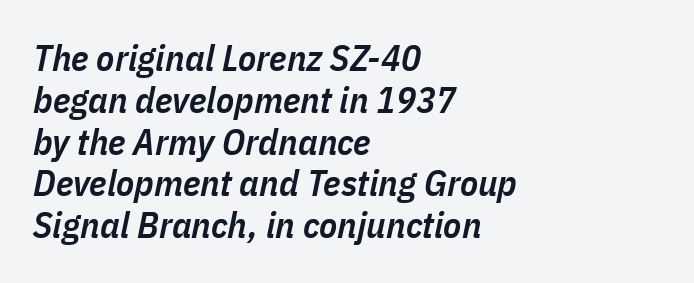
Q: Is the text bold? A: Semi-bold.
Q: Is the text italic (slanted)? A: Yes, it leans right by about 11 degrees.
Q: Is the text underlined? A: No.
Q: How is the paragraph aligned? A: Left-aligned.
Q: Is the spacing between letters normal or unusually wide? A: Normal.
Q: Is the spacing between lines tight, normal or loose? A: Tight.
Q: Width (condensed, normal, or wide)? A: Condensed.
Q: Stroke contrast? A: Low.
Q: x-height? A: Medium.
Q: Monospaced? A: No.
